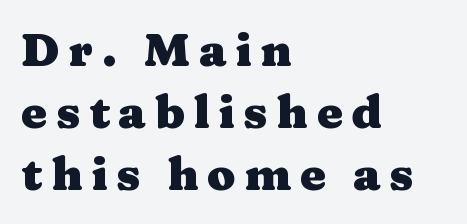
Q: Is the text bold? A: Yes.
Q: Is the text italic (slanted)? A: No, it is upright.
Q: Is the typeface a serif or a sans-serif typeface? A: Serif.
Q: Is the text underlined? A: No.
Q: How is the paragraph aligned? A: Left-aligned.
Q: Is the spacing between lines tight, normal or loose? A: Normal.
Q: Width (condensed, normal, or wide)? A: Wide.
Q: Stroke contrast? A: Medium.
Q: x-height? A: Medium.
Q: Monospaced? A: No.
